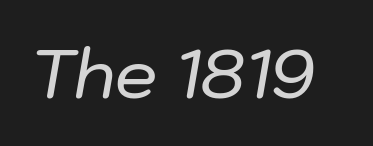
The image shows 67 px text type, italic (leaning right); set normal letter spacing, not underlined; low stroke contrast and a medium x-height.
